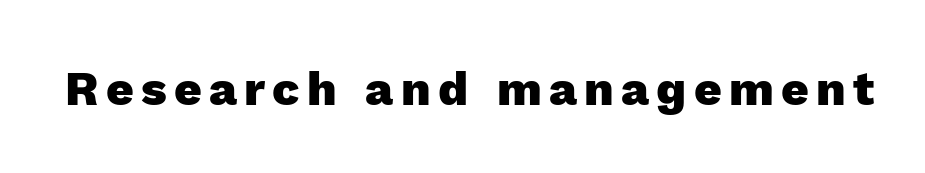
Q: Is the text bold? A: Yes.
Q: Is the text italic (slanted)? A: No, it is upright.
Q: Is the typeface a serif or a sans-serif typeface? A: Sans-serif.
Q: Is the text underlined? A: No.
Q: Width (condensed, normal, or wide)? A: Normal.
Q: x-height? A: Medium.
Q: Monospaced? A: No.
